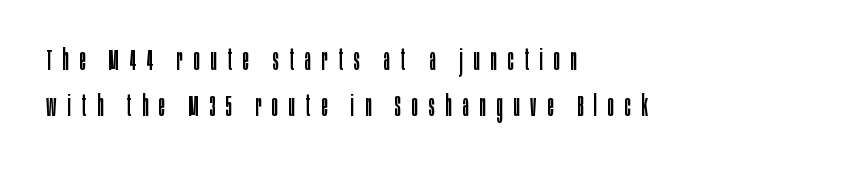
The paragraph shown leans on its left margin. This sample uses expanded letter spacing, leaving extra air between glyphs. The glyphs in this specimen are sans serif. Designer's note — italics off, roman on. This block has exactly the height ordinary leading produces.
